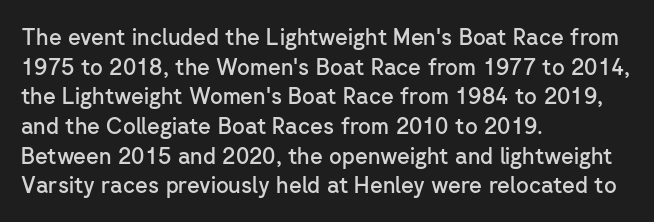
{"italic": "no", "bold": "semi", "underline": "no", "align": "left", "line_spacing": "normal", "line_spacing_ratio": 1.35, "letter_spacing": "normal", "letter_spacing_em": 0.0, "glyph_px": 22}
